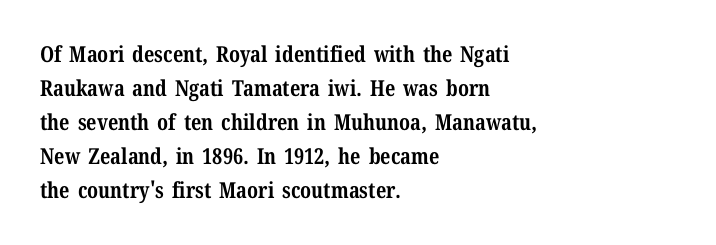
{"italic": "no", "bold": "yes", "underline": "no", "align": "left", "line_spacing": "normal", "line_spacing_ratio": 1.54, "letter_spacing": "normal", "letter_spacing_em": 0.0, "glyph_px": 22}
